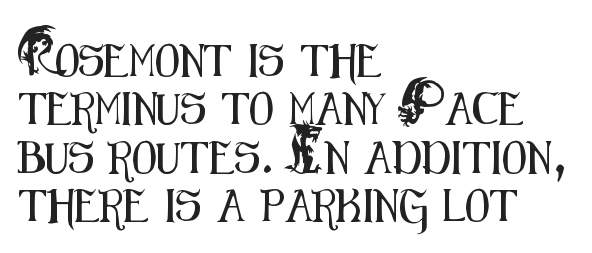
The image shows 32 px condensed sans-serif type, upright; set left-aligned, normal line spacing (1.51x), normal letter spacing, not underlined; medium stroke contrast and a small x-height.
